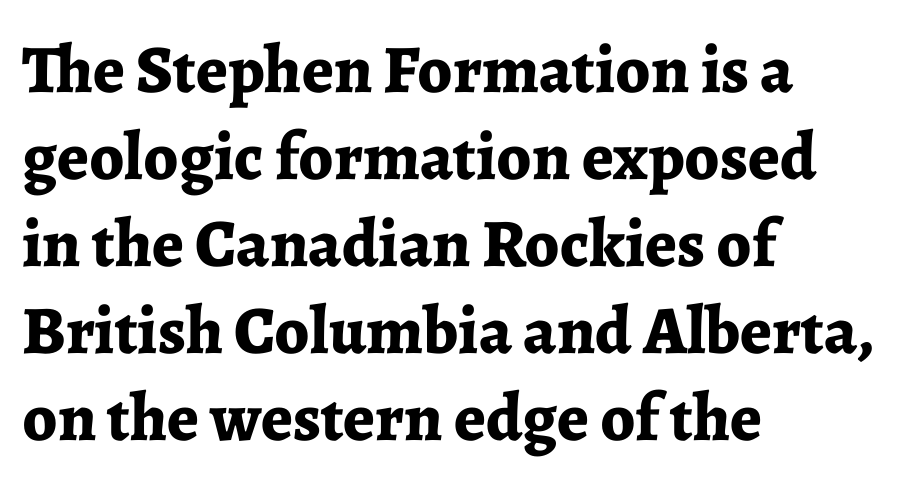
The image shows 68 px bold serif type, upright; set left-aligned, normal line spacing (1.28x), normal letter spacing, not underlined; low stroke contrast and a medium x-height.
